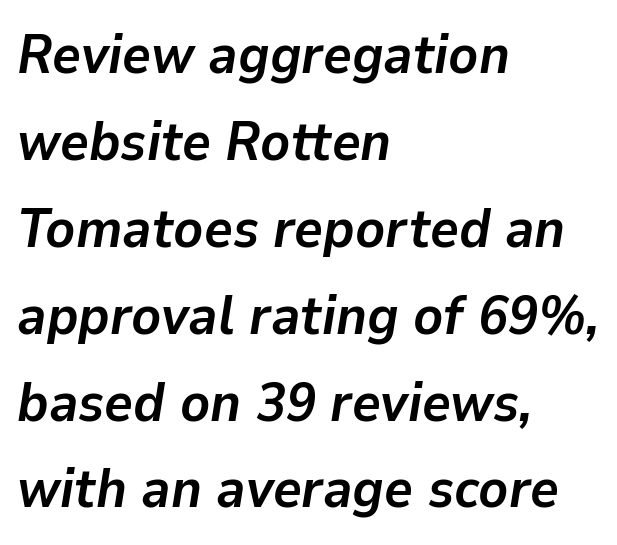
Q: Is the text bold? A: Yes.
Q: Is the text italic (slanted)? A: Yes, it leans right by about 9 degrees.
Q: Is the text underlined? A: No.
Q: How is the paragraph aligned? A: Left-aligned.
Q: Is the spacing between letters normal or unusually wide? A: Normal.
Q: Is the spacing between lines tight, normal or loose? A: Normal.
Q: Width (condensed, normal, or wide)? A: Normal.
Q: Stroke contrast? A: Low.
Q: x-height? A: Medium.
Q: Monospaced? A: No.
